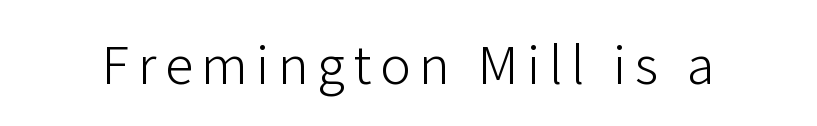
{"serif": "no", "italic": "no", "bold": "no", "weight": "light", "width": "normal", "stroke_contrast": "low", "x_height": "medium", "monospaced": "no", "underline": "no", "glyph_px": 57}
